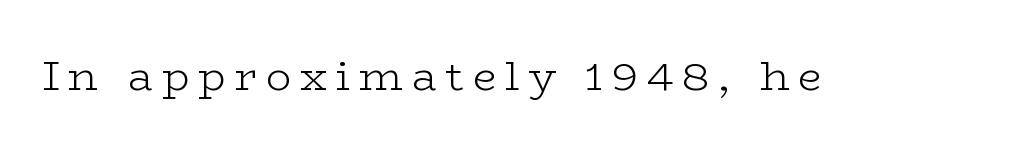
This rendering employs a face with finishing strokes, i.e., a serif. Words appear elongated and porous because spacing is wide. Clear beneath every line of the passage. Here the designer chose a conventional face with non-uniform glyph widths. Does the lettering tilt? It doesn't — this is upright.
